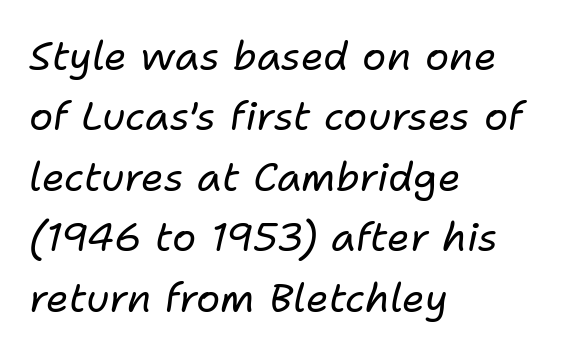
Would a proofreader flag this as italicized? Yes. Layout note: lines flush left. Each letter keeps its own natural width here, so spacing adapts to shape. Nobody touched the tracking dial on this one.
